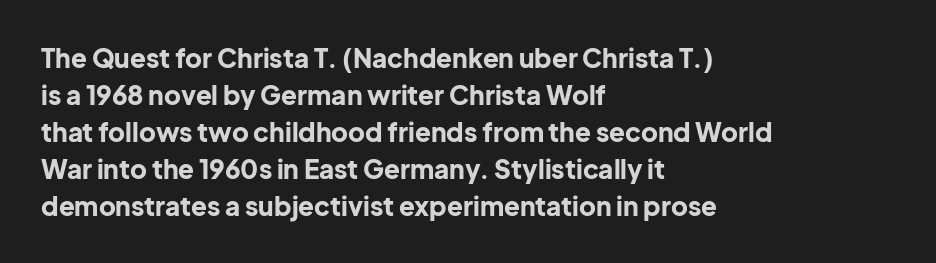
These words are printed bold, with thick strokes throughout. Between one letter and the next there's only the usual sliver of space. The letters stand straight up with perfectly vertical stems. The rendering anchors every line to the left-hand side. The leading is moderate, giving the passage an even texture.
